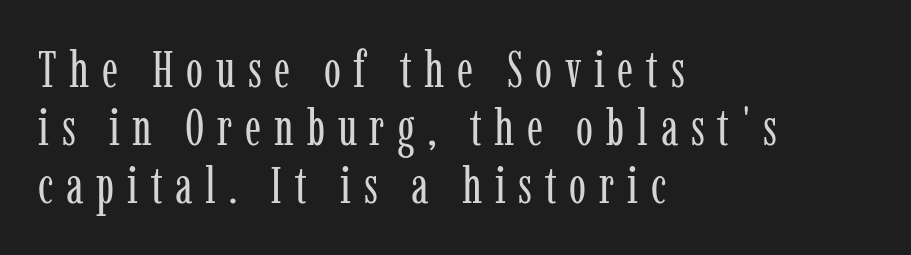
Does the type have serifs? Yes, each stem ends in a small foot. Caption: expanded tracking, letters set apart. Spacing verdict: proportional, widths tailored to each character. Horizontally, the lines are justified to the leading edge only. Only glyphs here, with clear space below each row.
